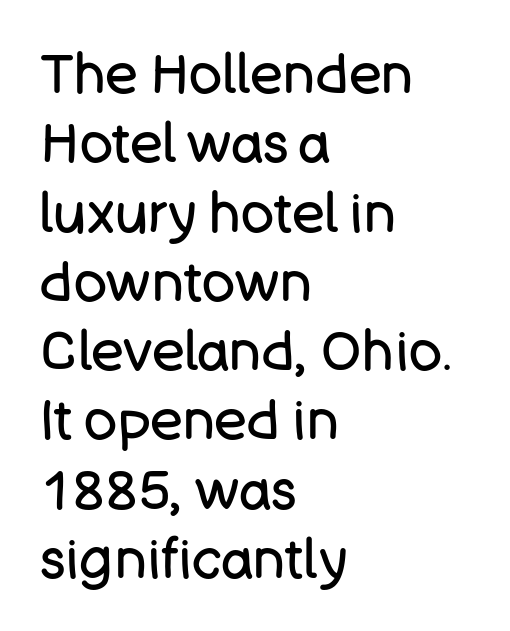
Q: Is the text bold? A: No.
Q: Is the text italic (slanted)? A: No, it is upright.
Q: Is the typeface a serif or a sans-serif typeface? A: Sans-serif.
Q: Is the text underlined? A: No.
Q: How is the paragraph aligned? A: Left-aligned.
Q: Is the spacing between letters normal or unusually wide? A: Normal.
Q: Is the spacing between lines tight, normal or loose? A: Normal.
Q: Width (condensed, normal, or wide)? A: Normal.
Q: Stroke contrast? A: Low.
Q: x-height? A: Large.
Q: Monospaced? A: No.
